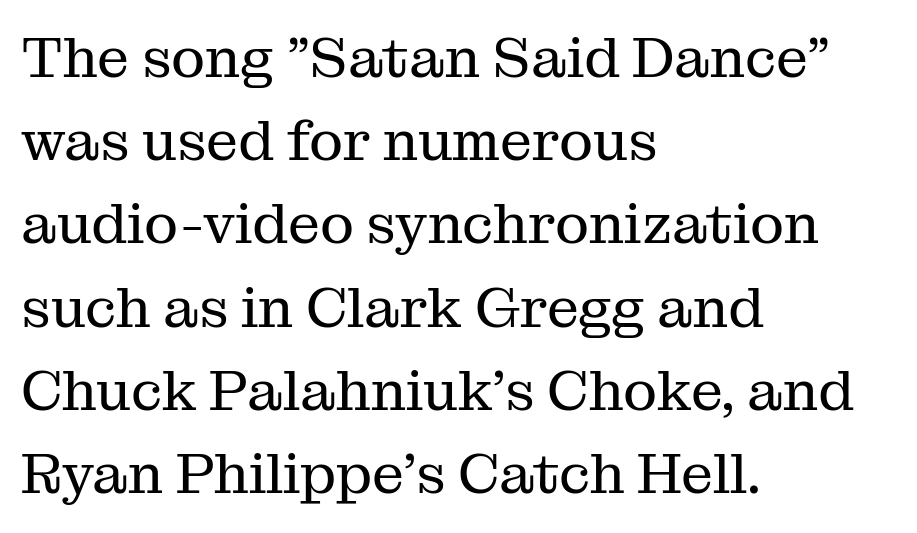
{"serif": "yes", "italic": "no", "bold": "no", "weight": "regular", "width": "normal", "stroke_contrast": "medium", "x_height": "medium", "monospaced": "no", "underline": "no", "align": "left", "line_spacing": "normal", "line_spacing_ratio": 1.46, "letter_spacing": "normal", "letter_spacing_em": 0.0, "glyph_px": 57}
